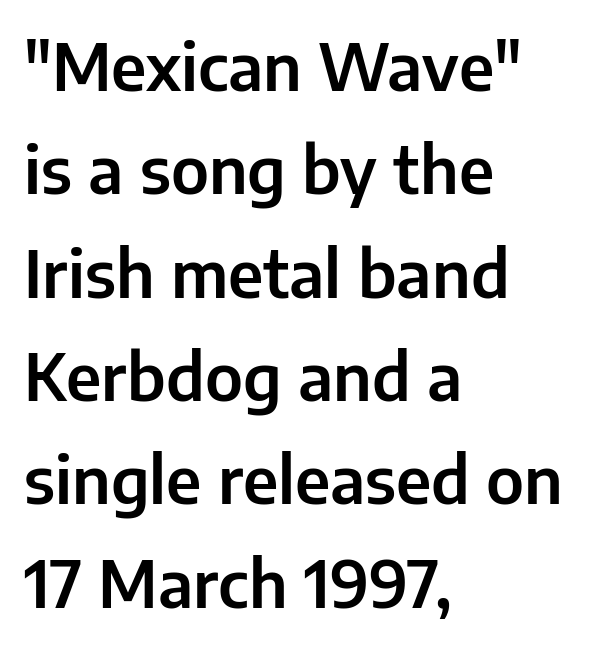
How are the letters spaced? Ordinarily, with no added tracking. Think of a printed novel: that variable character pitch is what you see here. Each row of text sits above clean, open space. The typeface chosen for these lines omits serifs. A classic flush-left, rag-right setting is used for this passage.
